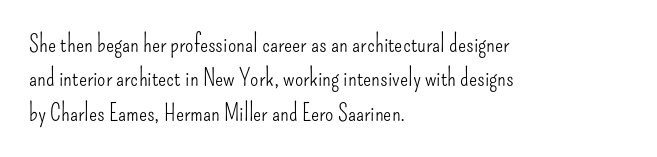
Vertical stems look standard width or narrower in stroke. Default kerning and tracking; the words read as compact shapes. These lines are set flush left with a ragged right edge. The baseline area is clear.
